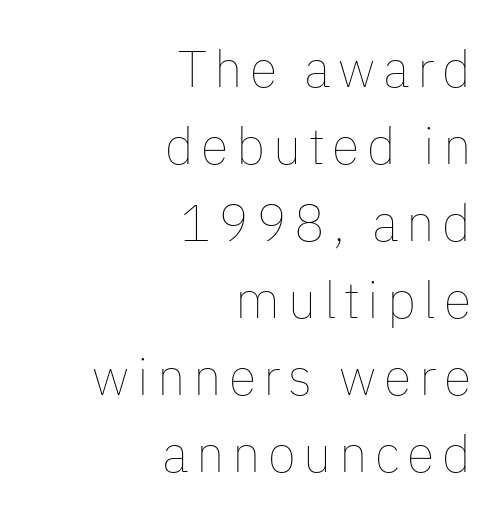
Check under the words: just untouched page. Which margin do the lines hug? The right one — the left edge is uneven. Vertical spacing — default. Posture: upright roman.
